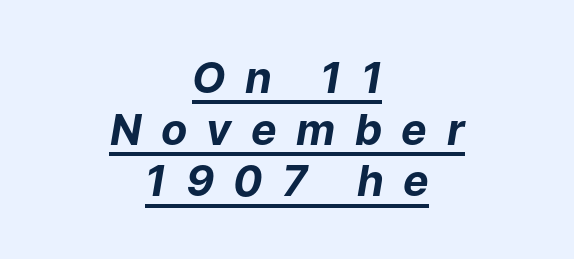
Q: Is the text bold? A: Yes.
Q: Is the text italic (slanted)? A: Yes, it leans right by about 9 degrees.
Q: Is the text underlined? A: Yes.
Q: How is the paragraph aligned? A: Centered.
Q: Is the spacing between letters normal or unusually wide? A: Unusually wide.
Q: Width (condensed, normal, or wide)? A: Normal.
Q: Stroke contrast? A: Low.
Q: x-height? A: Medium.
Q: Monospaced? A: No.
